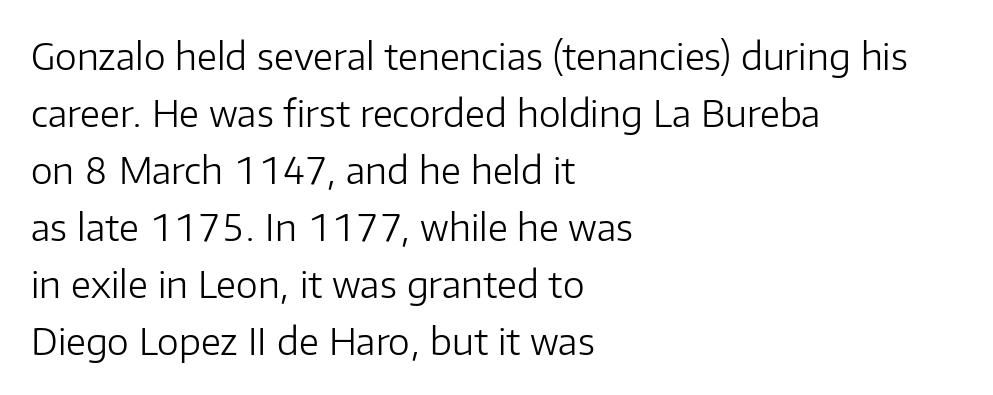
The lines in this sample share a left origin and differ only in where they stop. Default kerning and tracking; the words read as compact shapes. The font's upright variant was chosen for this text. The cut favours lightness, reaching ordinary text weight at its darkest.
